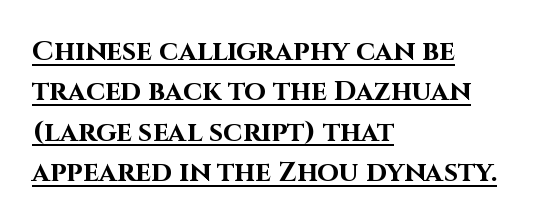
The image shows 28 px bold sans-serif type, upright; set left-aligned, normal line spacing (1.44x), normal letter spacing, underlined; high stroke contrast and a large x-height.
